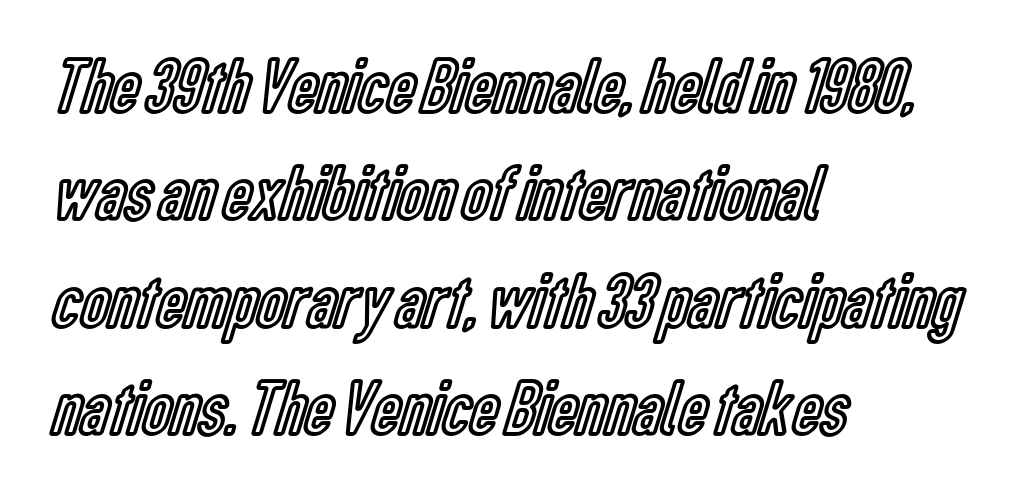
Q: Is the text italic (slanted)? A: Yes.
Q: Is the text underlined? A: No.
Q: How is the paragraph aligned? A: Left-aligned.
Q: Is the spacing between letters normal or unusually wide? A: Normal.
Q: Is the spacing between lines tight, normal or loose? A: Normal.
Q: Width (condensed, normal, or wide)? A: Condensed.
Q: x-height? A: Medium.
Q: Monospaced? A: No.
